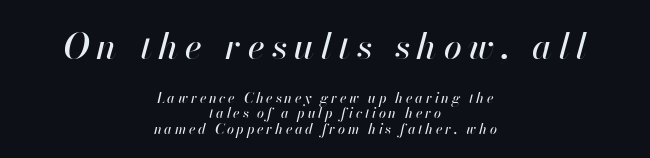
A typesetter would call this proportional, since set widths differ per character. Lines of text with bare space underneath. If you drew a line through each stem, it would be angled. If you measured baseline to baseline, you'd find a short distance. Line starts and ends both wander, symmetrically. A student would notice the top passage is typeset larger than what follows.
